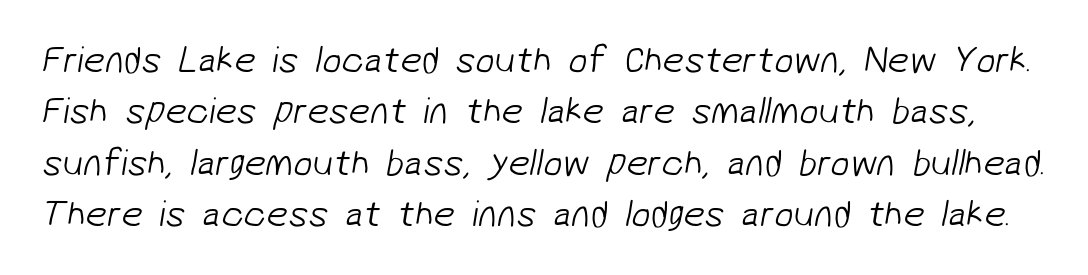
Note the varied advance widths — an 'i' is clearly narrower than an 'm'. Summary of vertical rhythm: regular, with standard interline spacing. You could call the tracking neutral — neither tight nor loose. The baseline area is clear.
